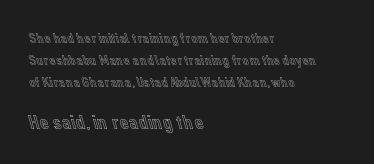
Q: Is the text italic (slanted)? A: Yes.
Q: Is the text underlined? A: No.
Q: How is the paragraph aligned? A: Left-aligned.
Q: Is the spacing between letters normal or unusually wide? A: Normal.
Q: Is the spacing between lines tight, normal or loose? A: Normal.
Q: Which block of text is set in a larger size, the first (top) or the second (bottom)? A: The second (bottom) one.
